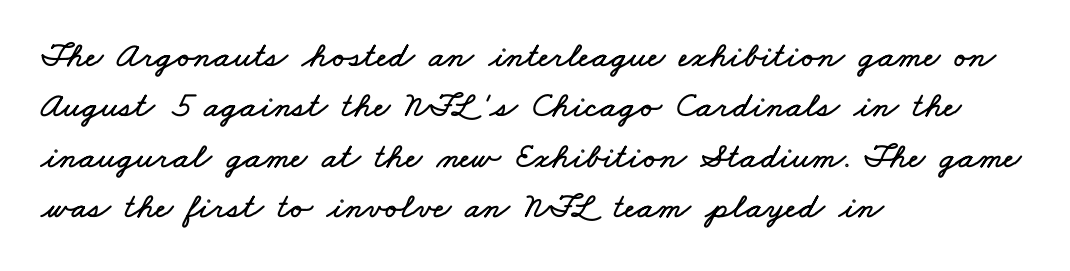
The image shows 36 px wide type; set left-aligned, normal line spacing (1.4x), normal letter spacing, not underlined; low stroke contrast and a small x-height.
